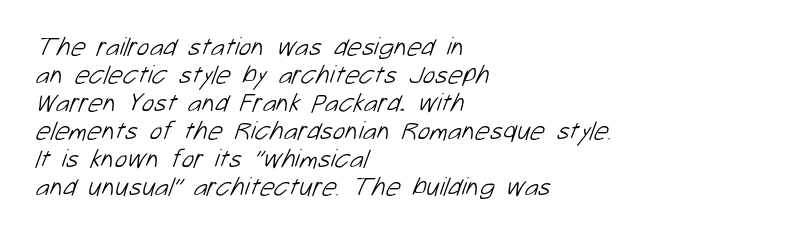
{"bold": "no", "underline": "no", "align": "left", "line_spacing": "tight", "line_spacing_ratio": 1.08, "letter_spacing": "normal", "letter_spacing_em": 0.0, "glyph_px": 26}
